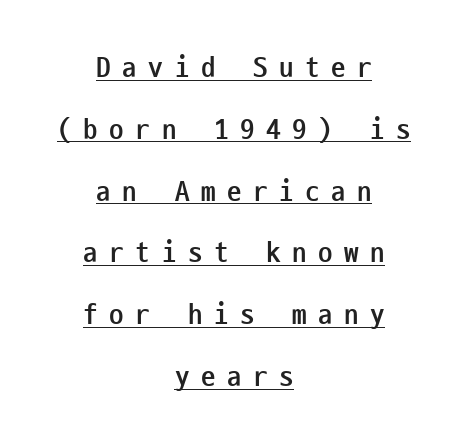
Q: Is the text bold? A: Yes.
Q: Is the text italic (slanted)? A: No, it is upright.
Q: Is the typeface a serif or a sans-serif typeface? A: Sans-serif.
Q: Is the text underlined? A: Yes.
Q: How is the paragraph aligned? A: Centered.
Q: Is the spacing between letters normal or unusually wide? A: Unusually wide.
Q: Is the spacing between lines tight, normal or loose? A: Loose.
Q: Width (condensed, normal, or wide)? A: Condensed.
Q: Stroke contrast? A: Low.
Q: x-height? A: Medium.
Q: Monospaced? A: Yes.
